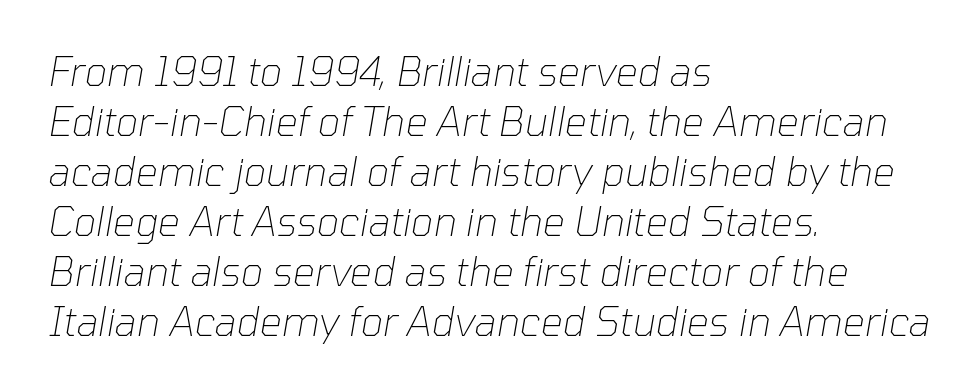
The image shows 39 px thin type, italic (leaning right); set left-aligned, normal line spacing (1.28x), normal letter spacing, not underlined; low stroke contrast and a medium x-height.
